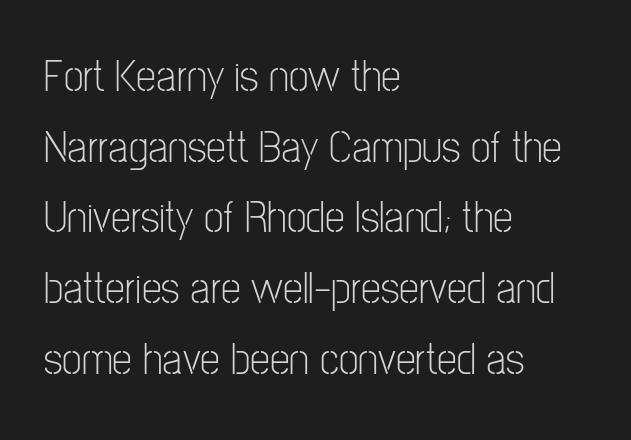
{"serif": "no", "italic": "no", "bold": "no", "weight": "light", "width": "condensed", "stroke_contrast": "low", "x_height": "medium", "monospaced": "no", "underline": "no", "align": "left", "line_spacing": "normal", "line_spacing_ratio": 1.57, "letter_spacing": "normal", "letter_spacing_em": 0.0, "glyph_px": 45}
